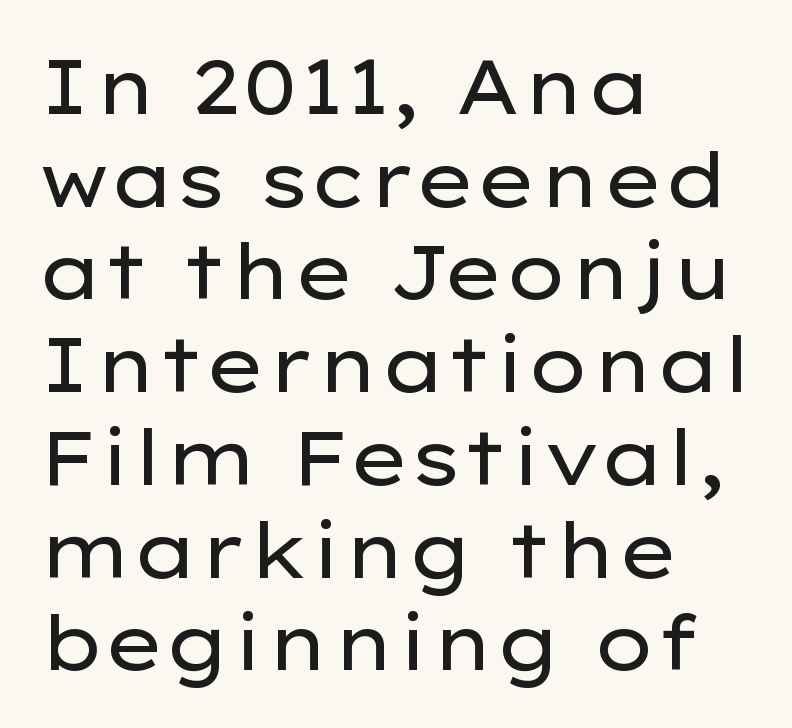
{"serif": "no", "italic": "no", "bold": "no", "weight": "regular", "width": "wide", "stroke_contrast": "low", "x_height": "medium", "monospaced": "no", "underline": "no", "align": "left", "line_spacing_ratio": 1.22, "letter_spacing": "normal", "letter_spacing_em": 0.0, "glyph_px": 76}
